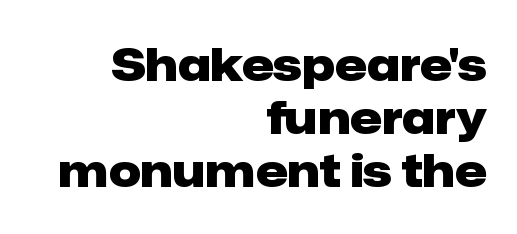
The image shows 45 px heavy sans-serif type, upright; set right-aligned, line spacing 1.18x, normal letter spacing, not underlined; low stroke contrast and a medium x-height.
